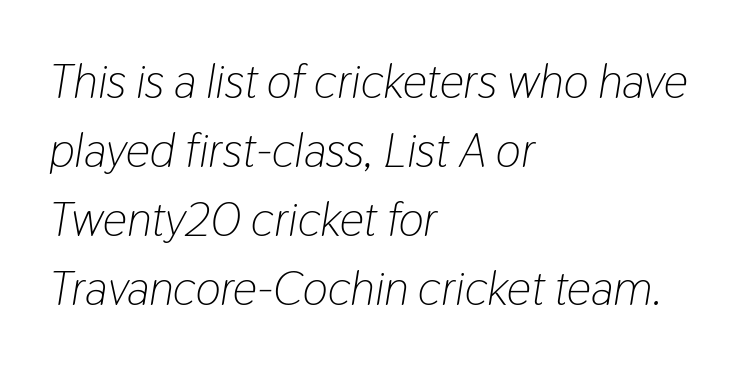
The image shows 48 px light, condensed type, italic (leaning right); set left-aligned, normal line spacing (1.44x), normal letter spacing, not underlined; low stroke contrast and a medium x-height.
